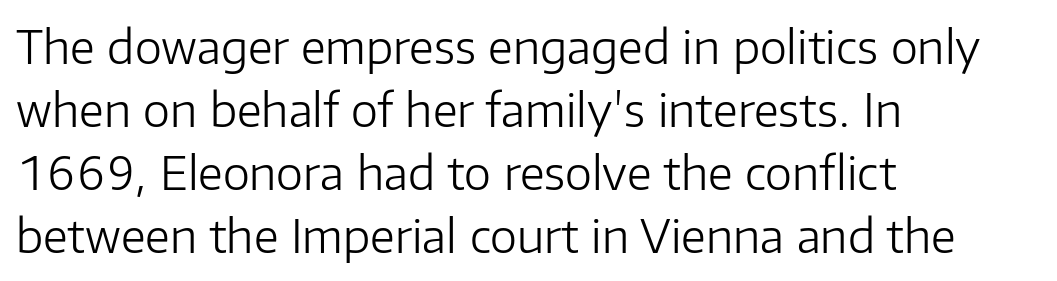
Q: Is the text bold? A: No.
Q: Is the text italic (slanted)? A: No, it is upright.
Q: Is the typeface a serif or a sans-serif typeface? A: Sans-serif.
Q: Is the text underlined? A: No.
Q: How is the paragraph aligned? A: Left-aligned.
Q: Is the spacing between letters normal or unusually wide? A: Normal.
Q: Is the spacing between lines tight, normal or loose? A: Normal.
Q: Width (condensed, normal, or wide)? A: Normal.
Q: Stroke contrast? A: Low.
Q: x-height? A: Medium.
Q: Monospaced? A: No.
